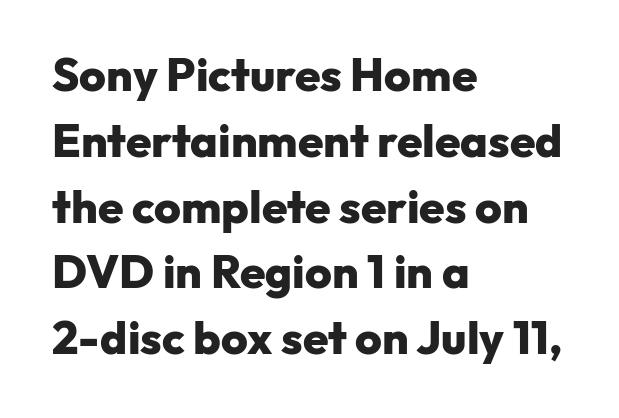
The image shows 46 px heavy sans-serif type, upright; set left-aligned, normal line spacing (1.43x), normal letter spacing, not underlined; low stroke contrast and a medium x-height.
